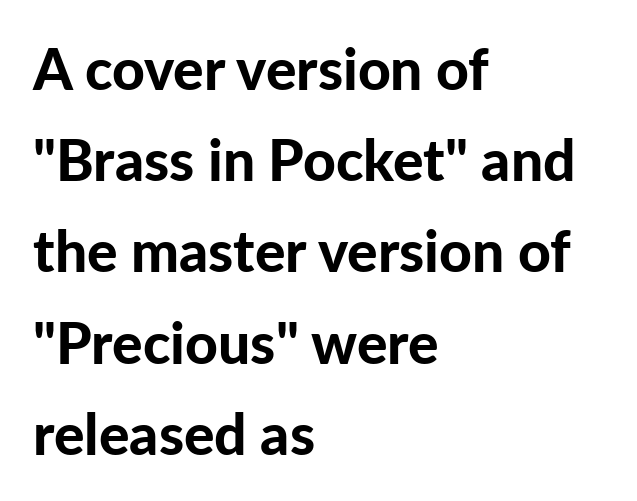
{"serif": "no", "italic": "no", "bold": "yes", "weight": "bold", "width": "normal", "stroke_contrast": "low", "x_height": "medium", "monospaced": "no", "underline": "no", "align": "left", "line_spacing": "normal", "line_spacing_ratio": 1.6, "letter_spacing": "normal", "letter_spacing_em": 0.0, "glyph_px": 57}
